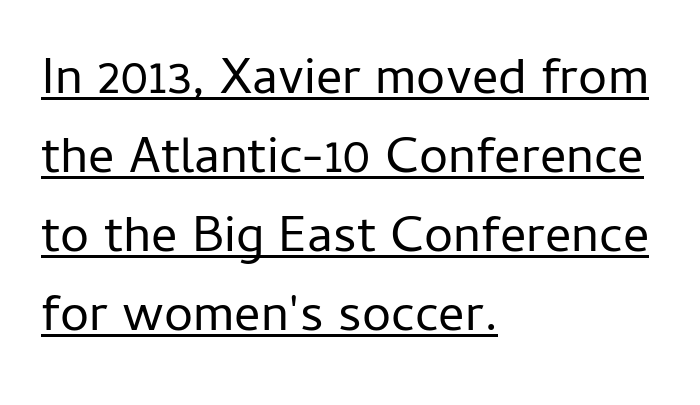
Q: Is the text bold? A: No.
Q: Is the text italic (slanted)? A: No, it is upright.
Q: Is the typeface a serif or a sans-serif typeface? A: Sans-serif.
Q: Is the text underlined? A: Yes.
Q: How is the paragraph aligned? A: Left-aligned.
Q: Is the spacing between letters normal or unusually wide? A: Normal.
Q: Is the spacing between lines tight, normal or loose? A: Normal.
Q: Width (condensed, normal, or wide)? A: Normal.
Q: Stroke contrast? A: Low.
Q: x-height? A: Medium.
Q: Monospaced? A: No.
